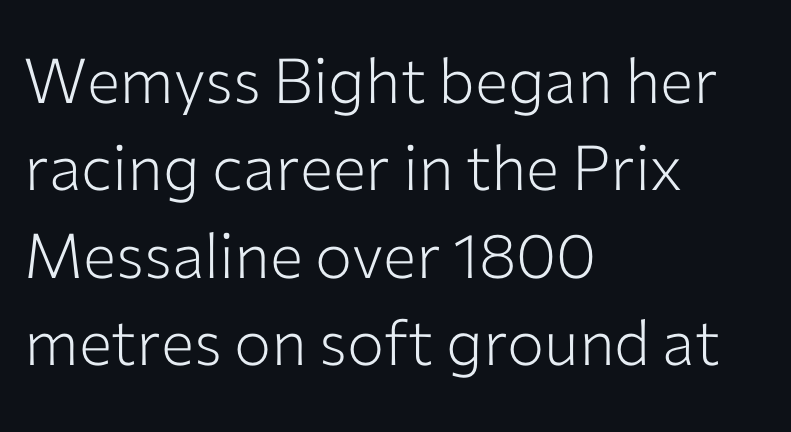
Q: Is the text bold? A: No.
Q: Is the text italic (slanted)? A: No, it is upright.
Q: Is the typeface a serif or a sans-serif typeface? A: Sans-serif.
Q: Is the text underlined? A: No.
Q: How is the paragraph aligned? A: Left-aligned.
Q: Is the spacing between letters normal or unusually wide? A: Normal.
Q: Is the spacing between lines tight, normal or loose? A: Normal.
Q: Width (condensed, normal, or wide)? A: Normal.
Q: Stroke contrast? A: Low.
Q: x-height? A: Medium.
Q: Monospaced? A: No.
